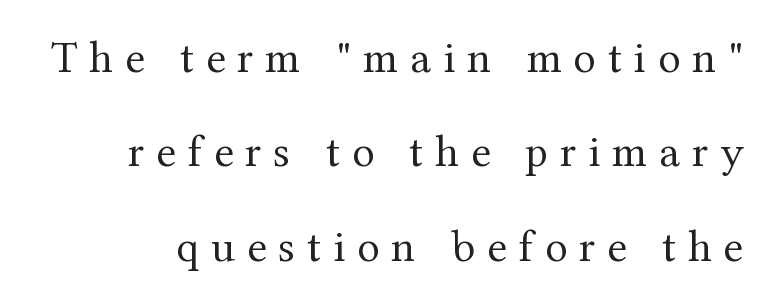
Characters follow at a spacing far wider than the type designer built in. Notice the wide empty band between every row — that's loose leading. Honestly, there is no underline to notice here at all. These glyphs show unthickened strokes, regular width or finer.
